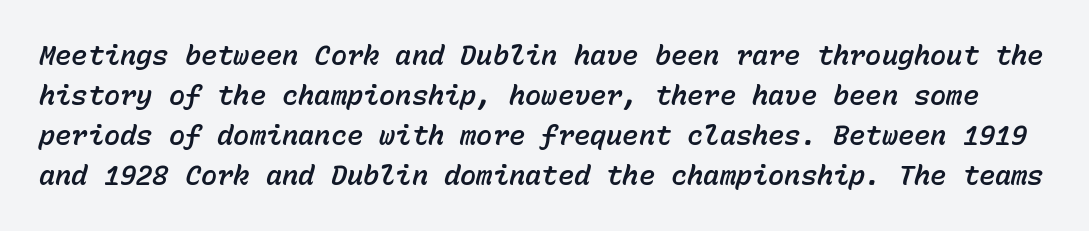
The string is rendered with underlining switched off. Compared with typical body copy, the letter spacing here is the same. Every character sits at an angle, as italics do. Normally led — the rows are evenly, conventionally spaced.
